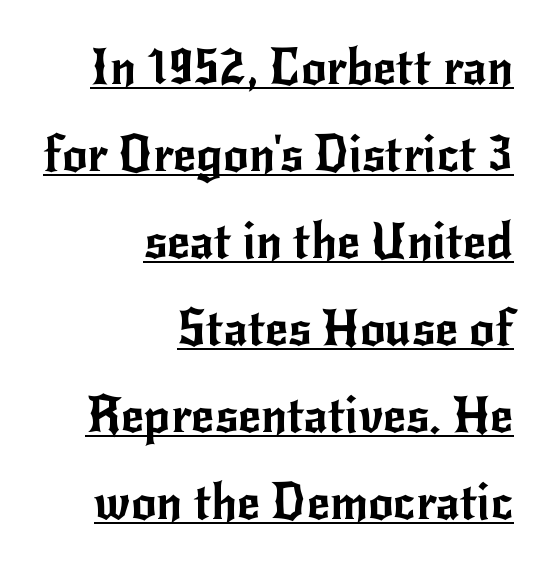
Q: Is the text italic (slanted)? A: No, it is upright.
Q: Is the typeface a serif or a sans-serif typeface? A: Sans-serif.
Q: Is the text underlined? A: Yes.
Q: How is the paragraph aligned? A: Right-aligned.
Q: Is the spacing between letters normal or unusually wide? A: Normal.
Q: Width (condensed, normal, or wide)? A: Normal.
Q: Stroke contrast? A: Low.
Q: x-height? A: Small.
Q: Monospaced? A: No.
